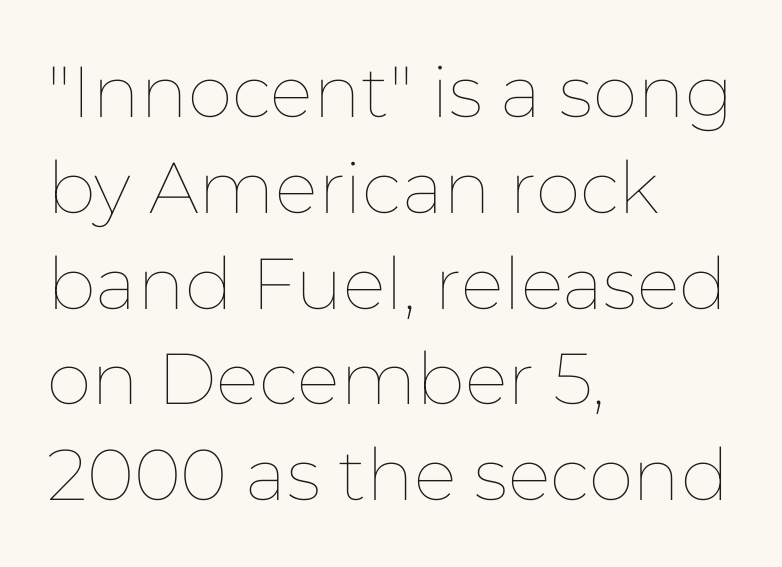
The image shows 72 px thin type, upright; set left-aligned, normal line spacing (1.33x), normal letter spacing, not underlined; low stroke contrast and a medium x-height.
